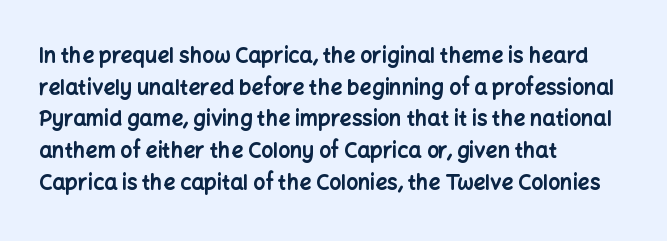
This is roman type, the default non-slanted kind. Observe the ordinary spacing: letters are neighbours, not strangers. The space between consecutive lines is moderate. Leftover space on each line is placed entirely after the last word. The string is rendered with underlining switched off. What weight is shown? A full bold with thick strokes.
